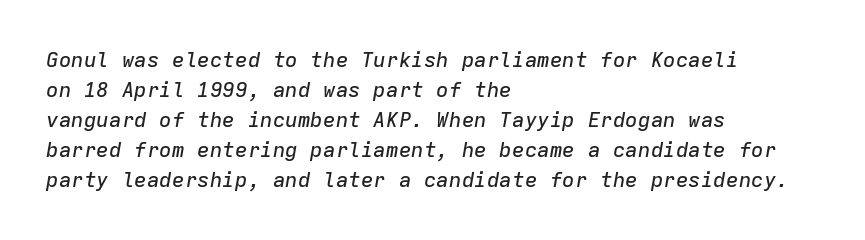
Q: Is the text italic (slanted)? A: Yes, it leans right by about 9 degrees.
Q: Is the text underlined? A: No.
Q: How is the paragraph aligned? A: Left-aligned.
Q: Is the spacing between letters normal or unusually wide? A: Normal.
Q: Is the spacing between lines tight, normal or loose? A: Normal.
